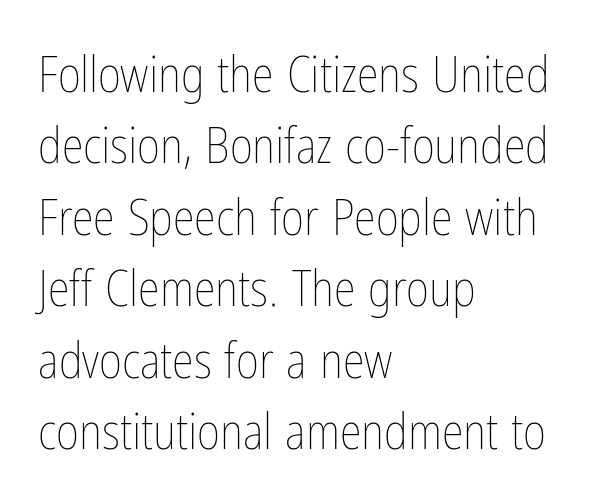
The image shows 50 px thin, condensed type, upright; set left-aligned, normal line spacing (1.43x), normal letter spacing, not underlined; low stroke contrast and a medium x-height.
